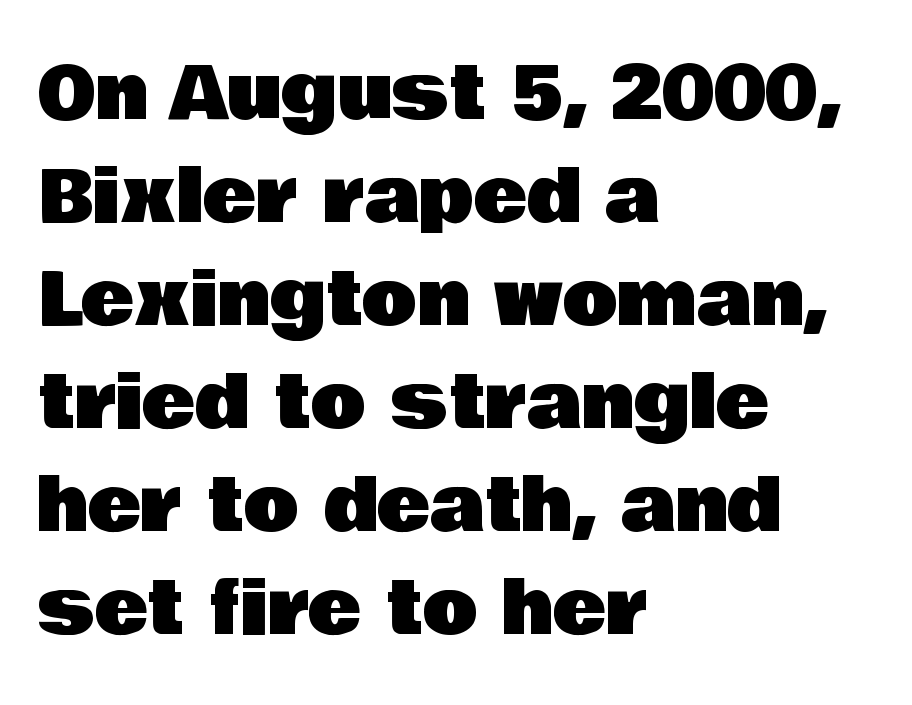
Q: Is the text italic (slanted)? A: No, it is upright.
Q: Is the typeface a serif or a sans-serif typeface? A: Sans-serif.
Q: Is the text underlined? A: No.
Q: How is the paragraph aligned? A: Left-aligned.
Q: Is the spacing between letters normal or unusually wide? A: Normal.
Q: Is the spacing between lines tight, normal or loose? A: Normal.
Q: Width (condensed, normal, or wide)? A: Normal.
Q: Stroke contrast? A: Low.
Q: x-height? A: Large.
Q: Monospaced? A: No.
